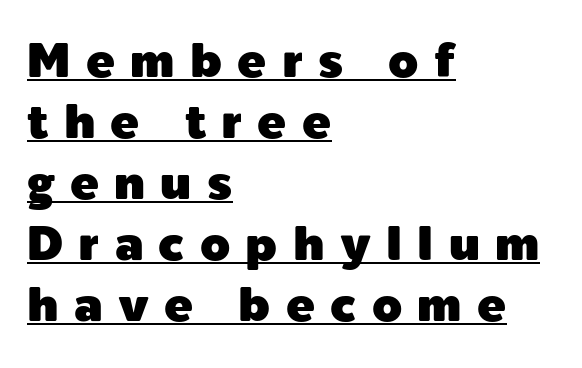
Q: Is the text italic (slanted)? A: No, it is upright.
Q: Is the typeface a serif or a sans-serif typeface? A: Sans-serif.
Q: Is the text underlined? A: Yes.
Q: How is the paragraph aligned? A: Left-aligned.
Q: Is the spacing between letters normal or unusually wide? A: Unusually wide.
Q: Is the spacing between lines tight, normal or loose? A: Normal.
Q: Width (condensed, normal, or wide)? A: Normal.
Q: x-height? A: Medium.
Q: Monospaced? A: No.
